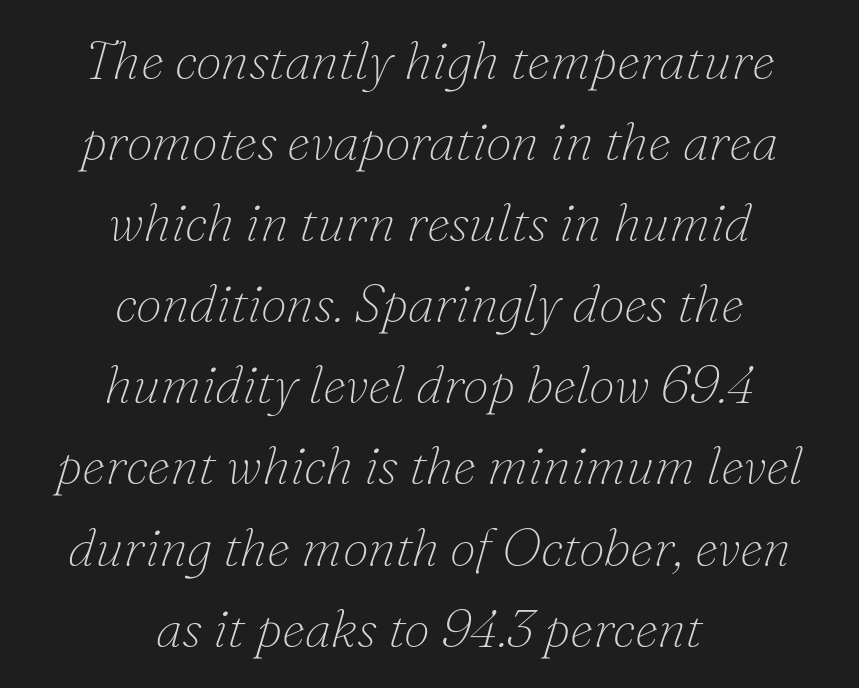
{"serif": "yes", "italic": "yes", "lean": "right", "slant_degrees": 16, "bold": "no", "weight": "thin", "width": "normal", "stroke_contrast": "low", "x_height": "small", "monospaced": "no", "underline": "no", "align": "center", "line_spacing": "normal", "line_spacing_ratio": 1.53, "letter_spacing": "normal", "letter_spacing_em": 0.0, "glyph_px": 53}
